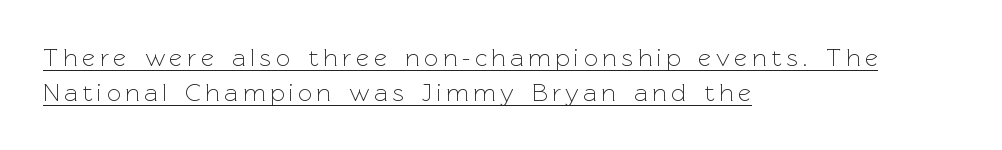
Q: Is the text bold? A: No.
Q: Is the text italic (slanted)? A: No, it is upright.
Q: Is the text underlined? A: Yes.
Q: How is the paragraph aligned? A: Left-aligned.
Q: Is the spacing between lines tight, normal or loose? A: Normal.
